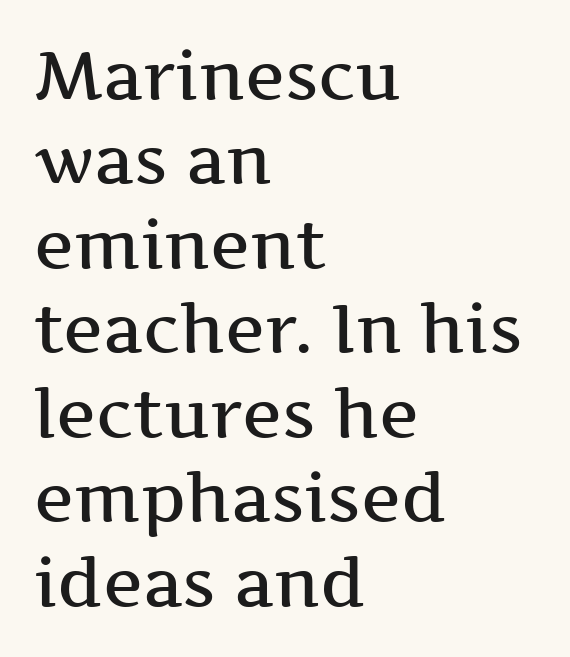
Layout note: lines flush left. There is no visible air inserted between adjacent glyphs. Spacing verdict: proportional, widths tailored to each character. Any mark beneath the type? The region is blank. Emphasis by weight is partial: semibold. The font family rendered here belongs to the serif group.
